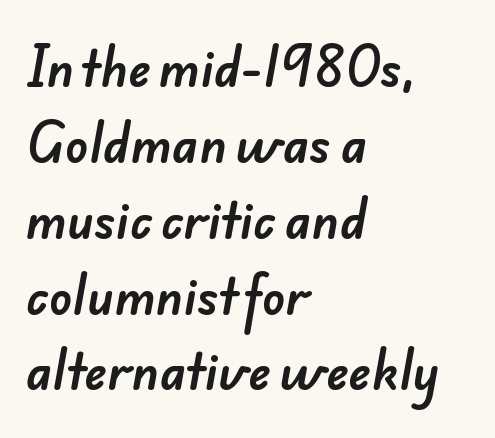
Q: Is the typeface a serif or a sans-serif typeface? A: Sans-serif.
Q: Is the text underlined? A: No.
Q: How is the paragraph aligned? A: Left-aligned.
Q: Is the spacing between letters normal or unusually wide? A: Normal.
Q: Is the spacing between lines tight, normal or loose? A: Normal.
Q: Width (condensed, normal, or wide)? A: Normal.
Q: Stroke contrast? A: Low.
Q: x-height? A: Small.
Q: Monospaced? A: No.
